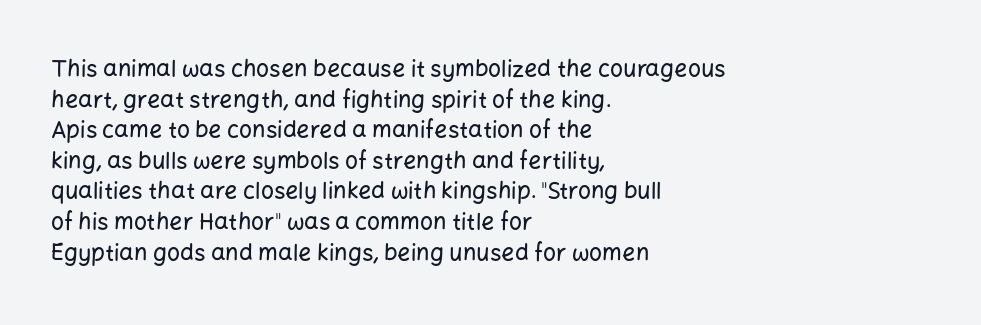
{"italic": "no", "underline": "no", "align": "left", "line_spacing": "normal", "line_spacing_ratio": 1.33, "letter_spacing": "normal", "letter_spacing_em": 0.0, "glyph_px": 23}
